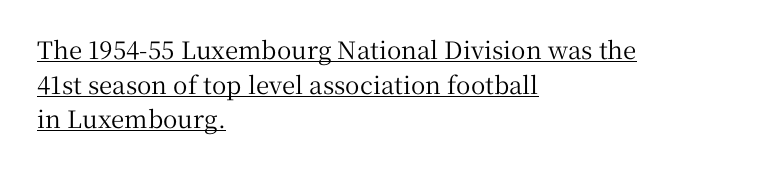
The image shows 24 px text type, upright; set left-aligned, normal line spacing (1.44x), normal letter spacing, underlined.
